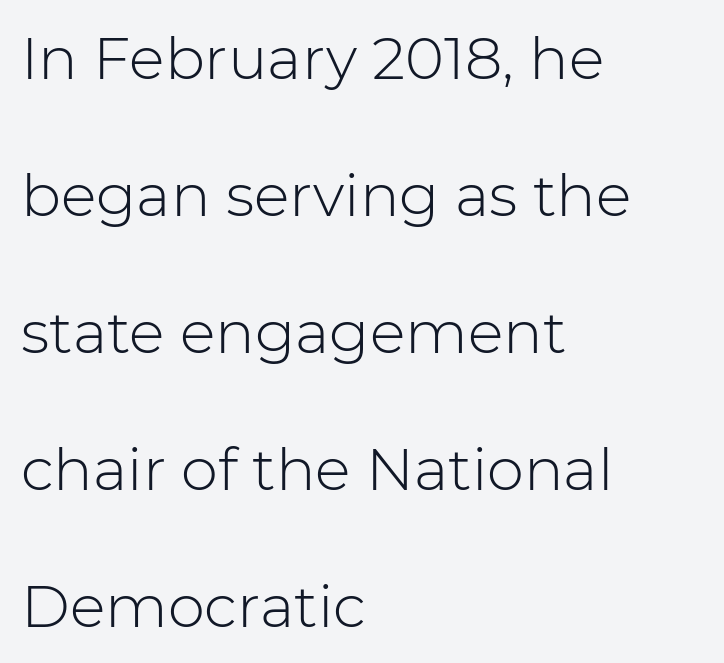
The image shows 59 px light sans-serif type, upright; set left-aligned, loose line spacing (2.32x), normal letter spacing, not underlined; low stroke contrast and a medium x-height.
